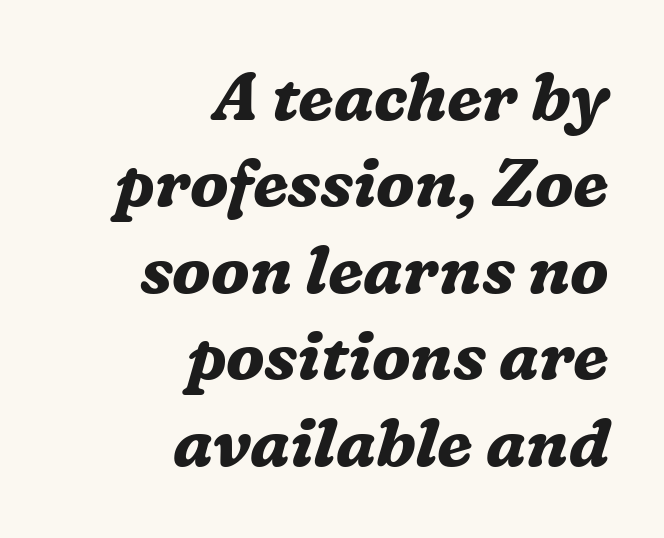
The image shows 66 px bold serif type, italic (leaning right); set right-aligned, normal line spacing (1.31x), normal letter spacing, not underlined; medium stroke contrast and a medium x-height.
